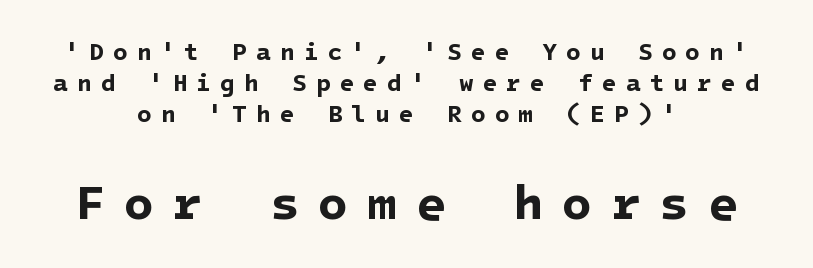
{"serif": "no", "bold": "yes", "weight": "bold", "width": "normal", "stroke_contrast": "low", "x_height": "medium", "underline": "no", "align": "center", "line_spacing": "normal", "line_spacing_ratio": 1.29, "letter_spacing": "wide", "letter_spacing_em": 0.38, "larger_block": "second", "size_ratio": 2.04, "glyph_px": 49}
